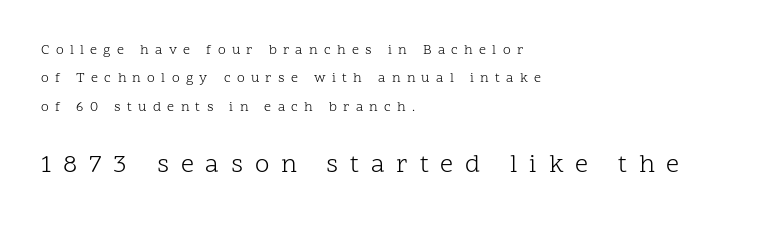
{"italic": "no", "bold": "no", "underline": "no", "align": "left", "line_spacing": "loose", "line_spacing_ratio": 2.02, "letter_spacing": "wide", "letter_spacing_em": 0.45, "larger_block": "second", "size_ratio": 1.86, "glyph_px": 26}
